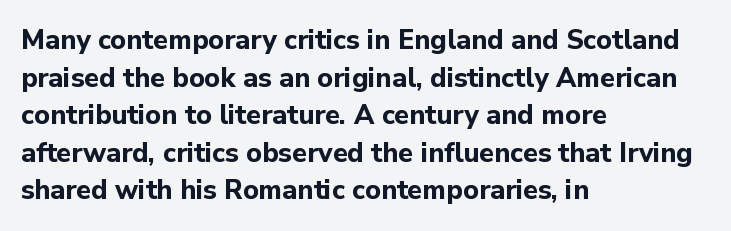
The image shows 27 px bold type, upright; set left-aligned, normal line spacing (1.39x), normal letter spacing, not underlined.
